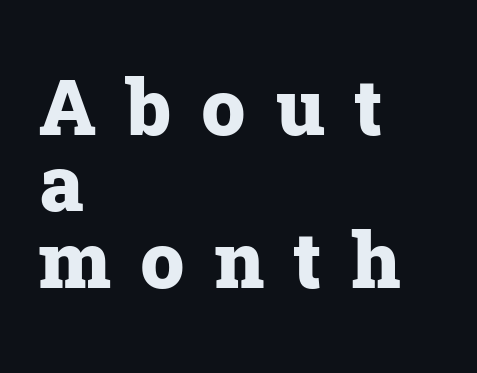
{"serif": "yes", "italic": "no", "bold": "yes", "weight": "heavy", "width": "normal", "stroke_contrast": "low", "x_height": "medium", "monospaced": "no", "underline": "no", "align": "left", "line_spacing": "tight", "line_spacing_ratio": 0.98, "letter_spacing": "wide", "letter_spacing_em": 0.38, "glyph_px": 78}
